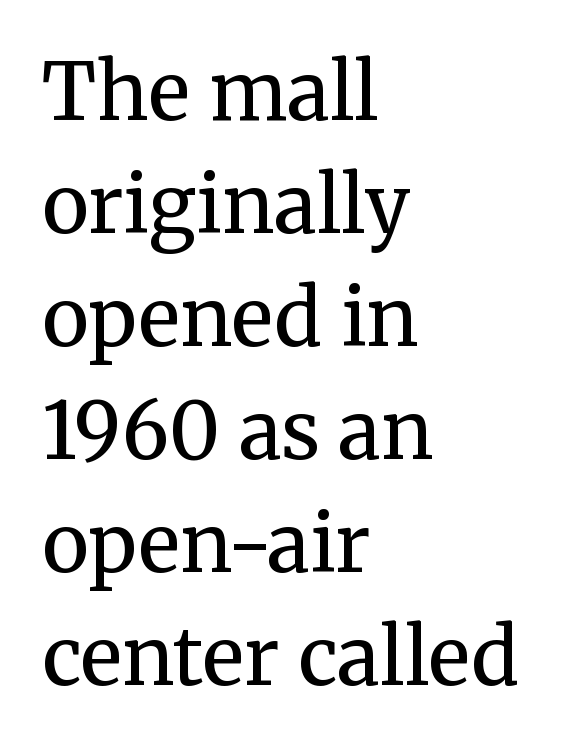
{"serif": "yes", "italic": "no", "bold": "no", "weight": "regular", "width": "normal", "stroke_contrast": "medium", "x_height": "medium", "monospaced": "no", "underline": "no", "align": "left", "line_spacing": "normal", "line_spacing_ratio": 1.43, "letter_spacing": "normal", "letter_spacing_em": 0.0, "glyph_px": 79}
